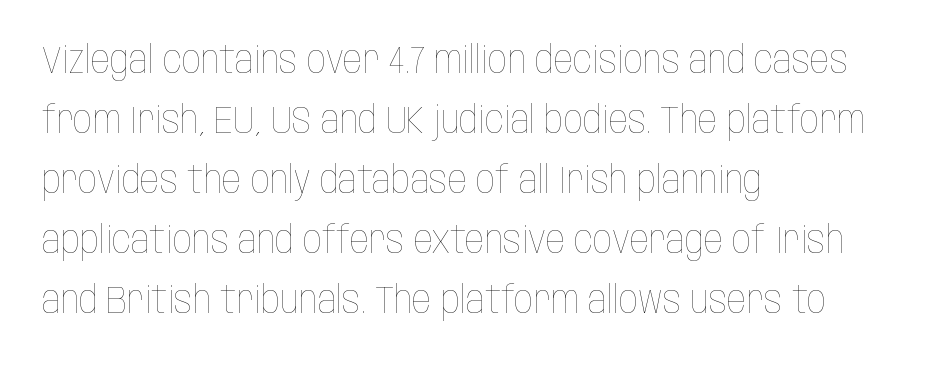
The image shows 38 px thin, condensed type, upright; set left-aligned, normal line spacing (1.58x), normal letter spacing, not underlined; low stroke contrast and a large x-height.
